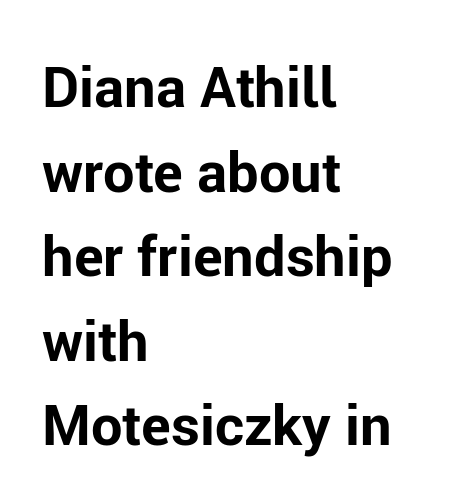
The image shows 56 px bold sans-serif type, upright; set left-aligned, normal line spacing (1.51x), normal letter spacing, not underlined; low stroke contrast and a medium x-height.
